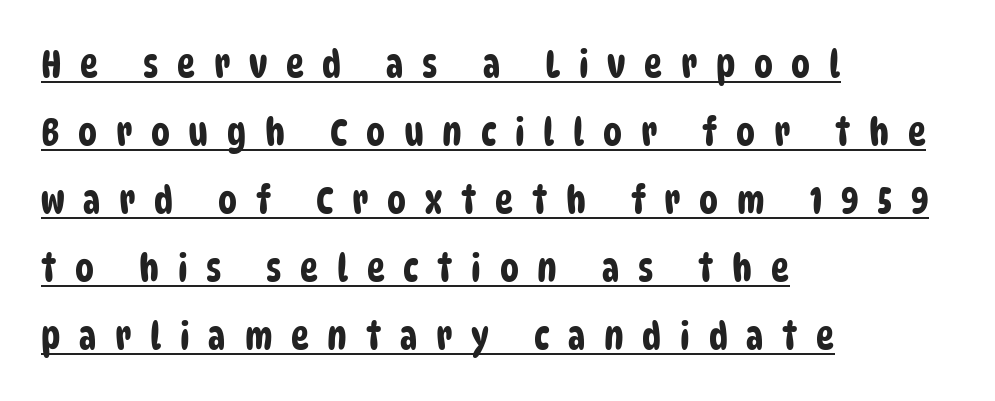
Q: Is the typeface a serif or a sans-serif typeface? A: Sans-serif.
Q: Is the text underlined? A: Yes.
Q: How is the paragraph aligned? A: Left-aligned.
Q: Is the spacing between letters normal or unusually wide? A: Unusually wide.
Q: Width (condensed, normal, or wide)? A: Condensed.
Q: Stroke contrast? A: Low.
Q: x-height? A: Large.
Q: Monospaced? A: No.
